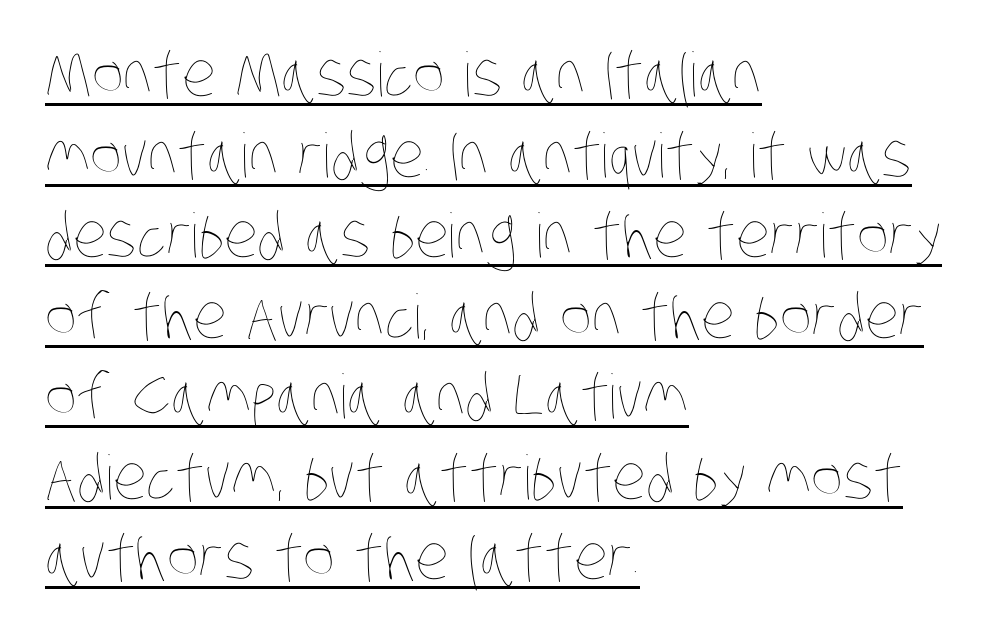
The image shows 61 px thin, condensed type; set left-aligned, normal line spacing (1.32x), normal letter spacing, underlined; low stroke contrast and a large x-height.
